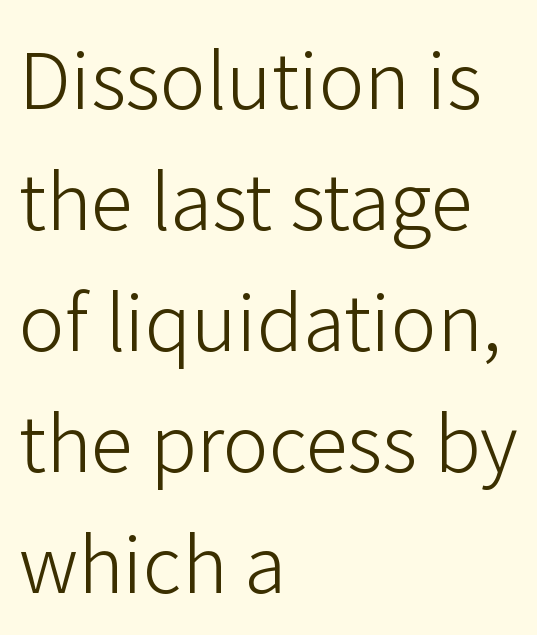
The cut favours lightness, reaching ordinary text weight at its darkest. The rendering uses natural spacing where letterforms have individual widths. Letterform terminals end flat and unadorned throughout the passage. This is roman type, the default non-slanted kind. This block has exactly the height ordinary leading produces.
